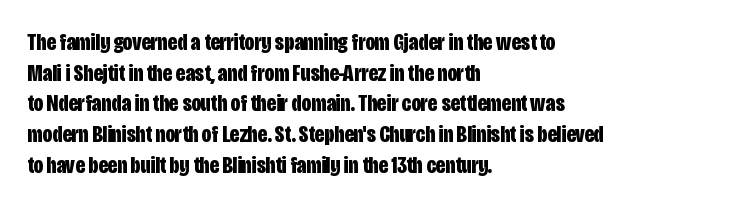
{"italic": "no", "bold": "yes", "underline": "no", "align": "left", "line_spacing": "normal", "line_spacing_ratio": 1.28, "letter_spacing": "normal", "letter_spacing_em": 0.0, "glyph_px": 24}
